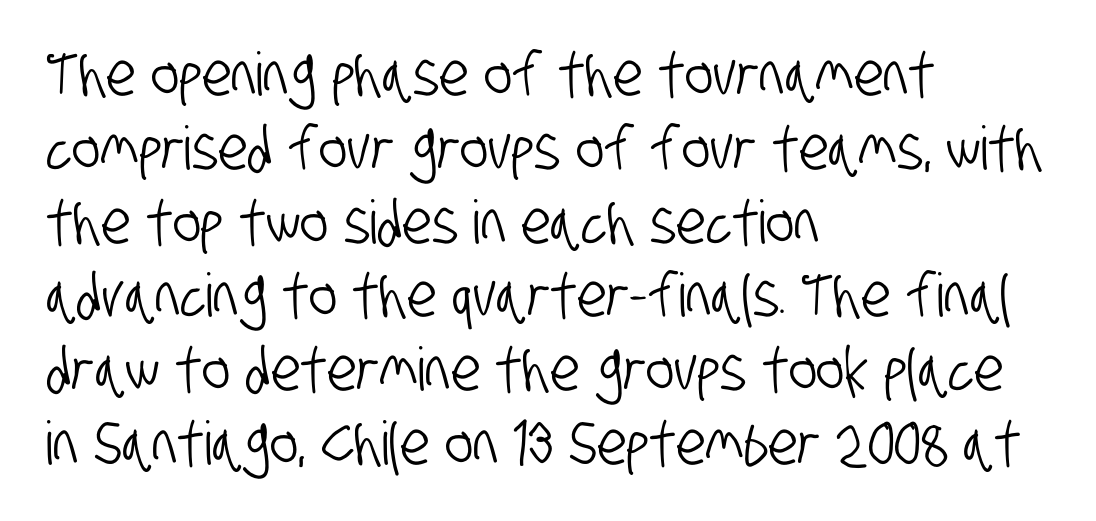
Descenders are the only things crossing below the line. Words appear dense and cohesive because spacing is normal. The typesetter chose a ragged-right arrangement here. A typesetter would label this face a sans. The rendering uses natural spacing where letterforms have individual widths.
